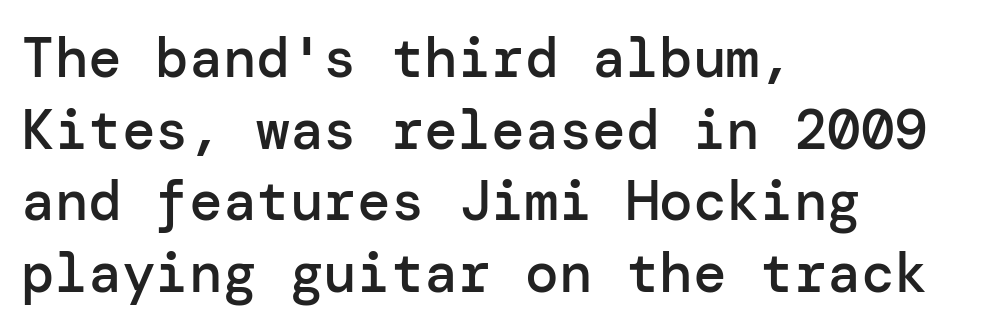
{"serif": "no", "italic": "no", "bold": "semi", "weight": "semibold", "width": "normal", "stroke_contrast": "low", "x_height": "medium", "underline": "no", "align": "left", "line_spacing": "normal", "line_spacing_ratio": 1.28, "letter_spacing": "normal", "letter_spacing_em": 0.0, "glyph_px": 56}
